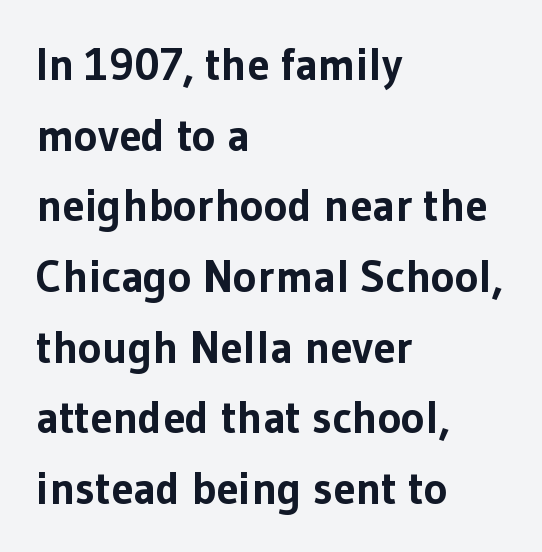
The image shows 45 px bold sans-serif type, upright; set left-aligned, normal line spacing (1.57x), normal letter spacing, not underlined; low stroke contrast and a medium x-height.
